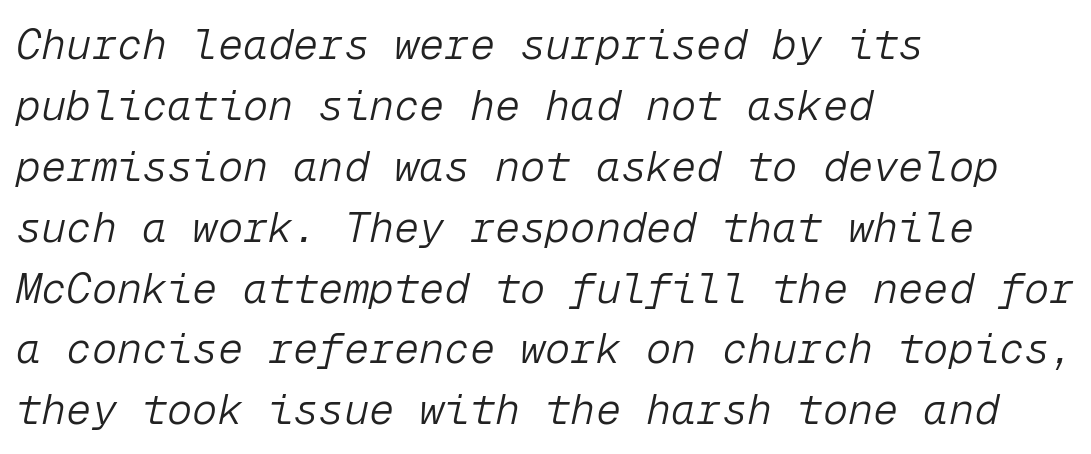
{"italic": "yes", "lean": "right", "slant_degrees": 12, "bold": "no", "weight": "light", "width": "normal", "stroke_contrast": "low", "x_height": "medium", "monospaced": "yes", "underline": "no", "align": "left", "line_spacing": "normal", "line_spacing_ratio": 1.45, "letter_spacing": "normal", "letter_spacing_em": 0.0, "glyph_px": 42}
